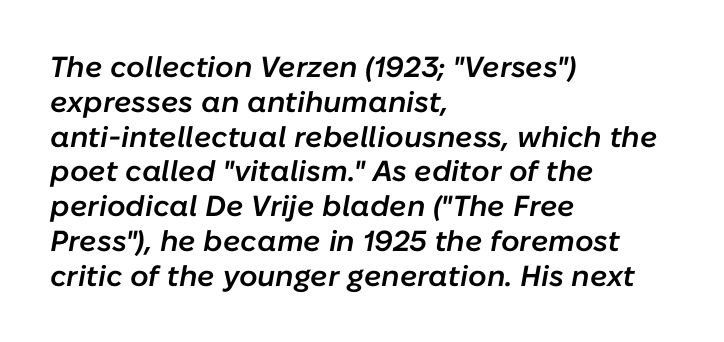
{"italic": "yes", "lean": "right", "slant_degrees": 10, "bold": "semi", "weight": "semibold", "width": "normal", "stroke_contrast": "low", "x_height": "medium", "monospaced": "no", "underline": "no", "align": "left", "line_spacing_ratio": 1.2, "letter_spacing": "normal", "letter_spacing_em": 0.0, "glyph_px": 29}
